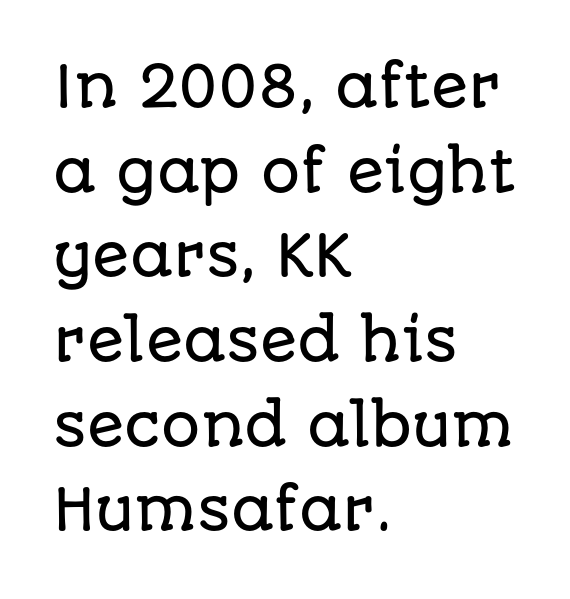
What stands out about the letter spacing? Nothing — it is the standard amount. This sample has the flowing, uneven cadence of proportional lettering. The block of text has a typical density, with ordinary space between rows. The lines are quadded left. The space beneath each line is pristine and unruled.
